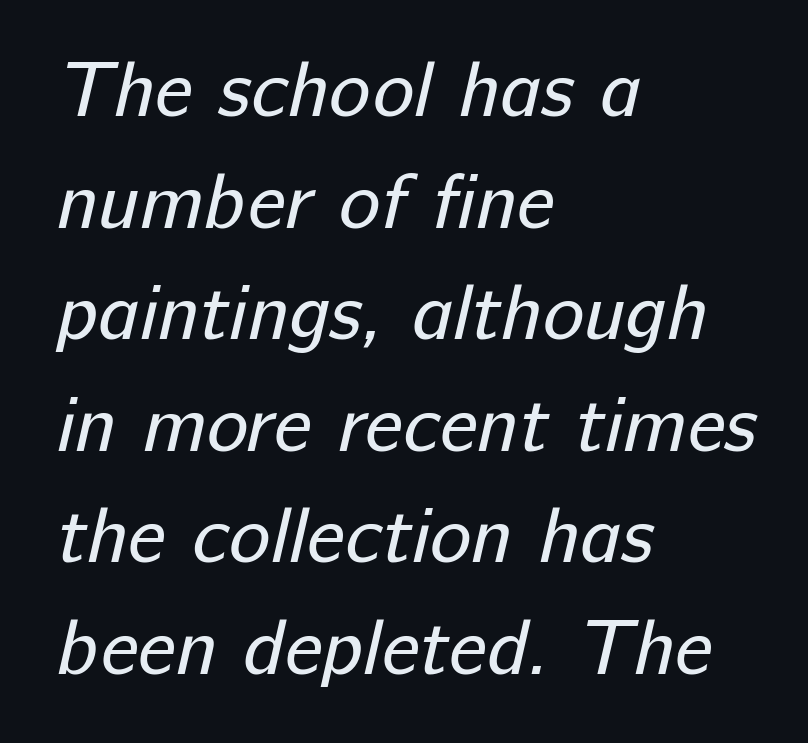
The image shows 78 px regular-weight sans-serif type; set left-aligned, normal line spacing (1.43x), normal letter spacing, not underlined; low stroke contrast and a medium x-height.
